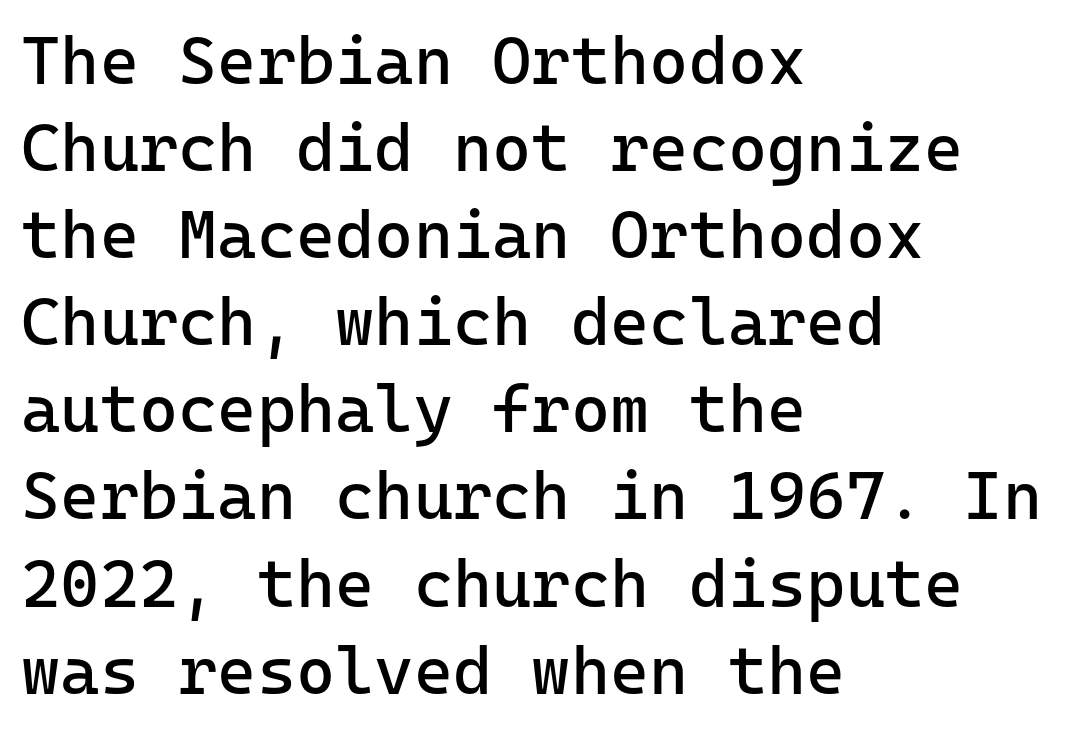
The image shows 67 px regular-weight sans-serif type, upright, monospaced; set left-aligned, normal line spacing (1.3x), normal letter spacing, not underlined; low stroke contrast and a medium x-height.
